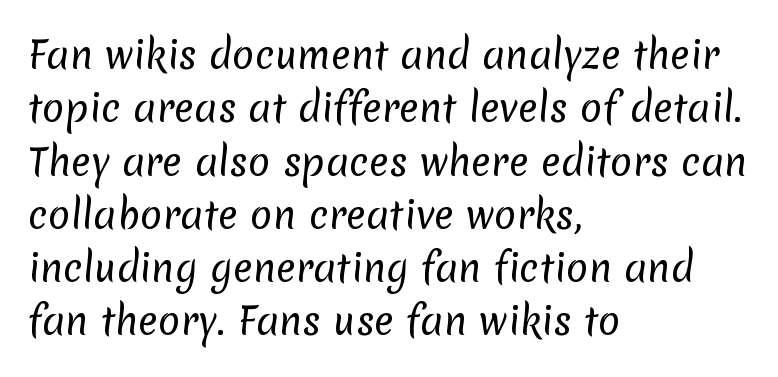
Q: Is the text bold? A: No.
Q: Is the typeface a serif or a sans-serif typeface? A: Sans-serif.
Q: Is the text underlined? A: No.
Q: How is the paragraph aligned? A: Left-aligned.
Q: Is the spacing between letters normal or unusually wide? A: Normal.
Q: Is the spacing between lines tight, normal or loose? A: Normal.
Q: Width (condensed, normal, or wide)? A: Normal.
Q: Stroke contrast? A: Low.
Q: x-height? A: Medium.
Q: Monospaced? A: No.
